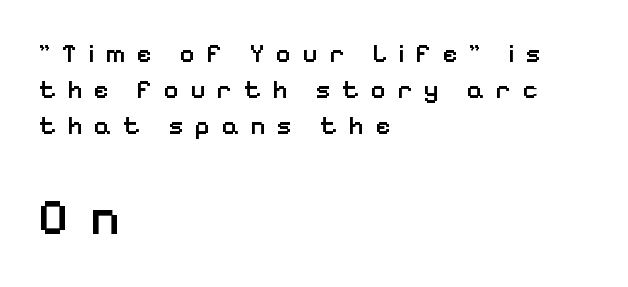
Each letter keeps its own natural width here, so spacing adapts to shape. Regular leading. The rag falls on the right side of this text block. Students, note that the glyphs here are deliberately spaced far apart. The rendering enlarges the type as you move from the upper chunk to the lower. You can tell from the bare stems that sans-serif type was used.
